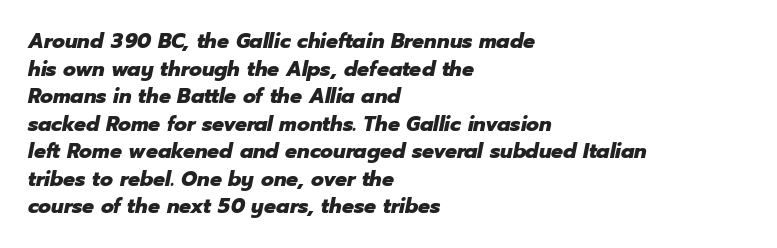
{"italic": "yes", "lean": "right", "slant_degrees": 12, "bold": "yes", "underline": "no", "align": "left", "line_spacing": "normal", "line_spacing_ratio": 1.31, "letter_spacing": "normal", "letter_spacing_em": 0.0, "glyph_px": 21}
